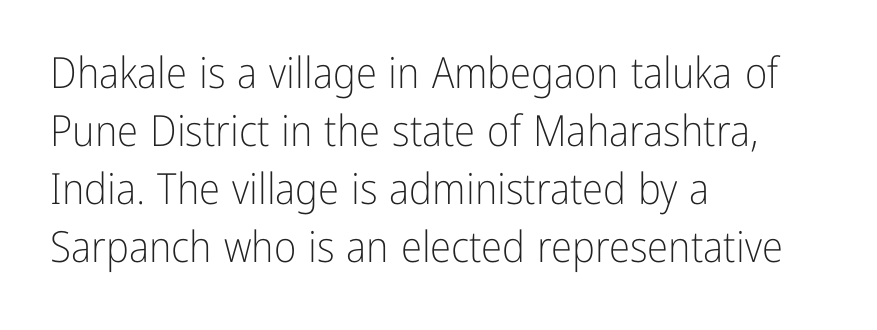
One-word summary of the alignment: left. In terms of posture, this sample is upright. Is this a heavy cut? Hardly; it is regular or lighter. Quick note: underline off.
